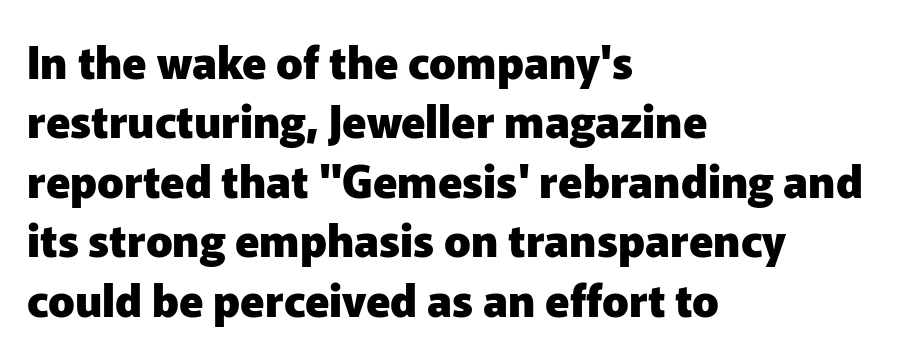
{"serif": "no", "italic": "no", "bold": "yes", "weight": "heavy", "width": "normal", "stroke_contrast": "low", "x_height": "medium", "monospaced": "no", "underline": "no", "align": "left", "line_spacing": "normal", "line_spacing_ratio": 1.35, "letter_spacing": "normal", "letter_spacing_em": 0.0, "glyph_px": 44}
